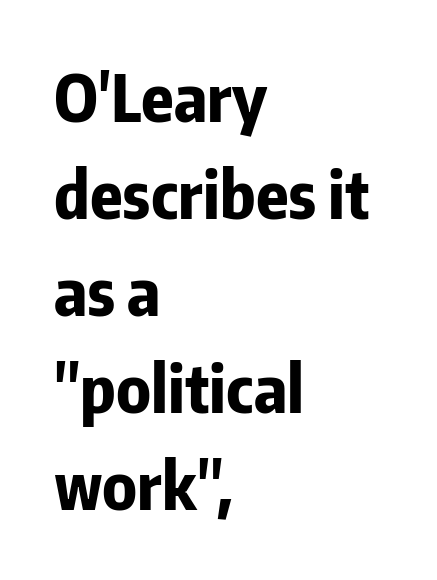
The image shows 66 px bold, condensed sans-serif type, upright; set left-aligned, normal line spacing (1.47x), normal letter spacing, not underlined; low stroke contrast and a medium x-height.
